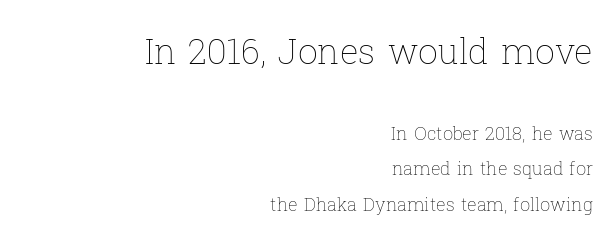
Each letter keeps its own natural width here, so spacing adapts to shape. The lettering holds an erect, upright posture throughout. The foot of each line stays bare and open. The text block is weighted toward the right margin, trailing off unevenly leftward. What stands out about the letter spacing? Nothing — it is the standard amount. Stems here are at most as thick as an everyday book face.
